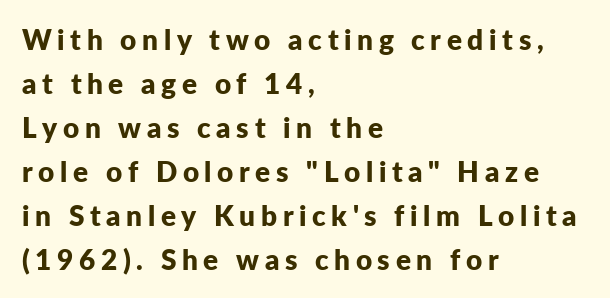
Leftover space on each line is placed entirely after the last word. Nothing sits at the stroke ends, so this counts as sans-serif. When letters stand straight like this, we call the style roman or upright. There is plenty of visible air inserted between adjacent glyphs.
